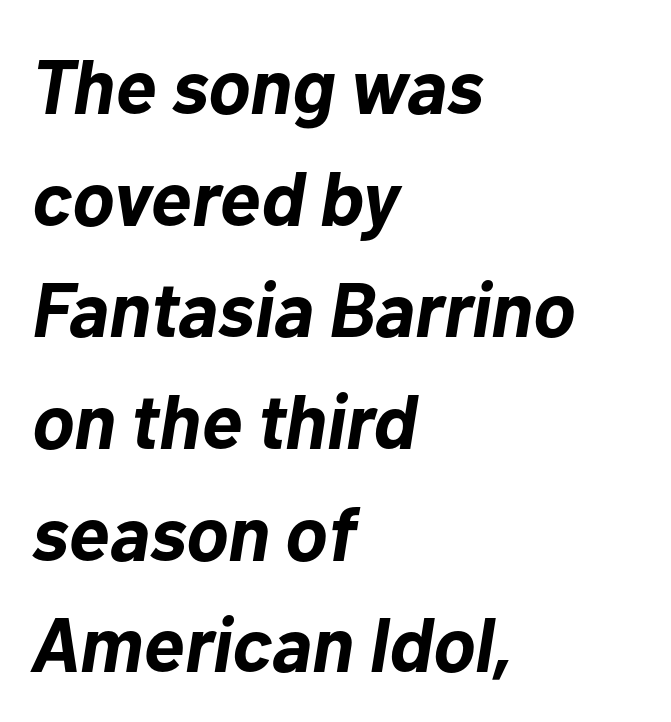
{"italic": "yes", "lean": "right", "slant_degrees": 10, "bold": "yes", "weight": "bold", "width": "normal", "stroke_contrast": "low", "x_height": "medium", "monospaced": "no", "underline": "no", "align": "left", "line_spacing": "normal", "line_spacing_ratio": 1.45, "letter_spacing": "normal", "letter_spacing_em": 0.0, "glyph_px": 77}
